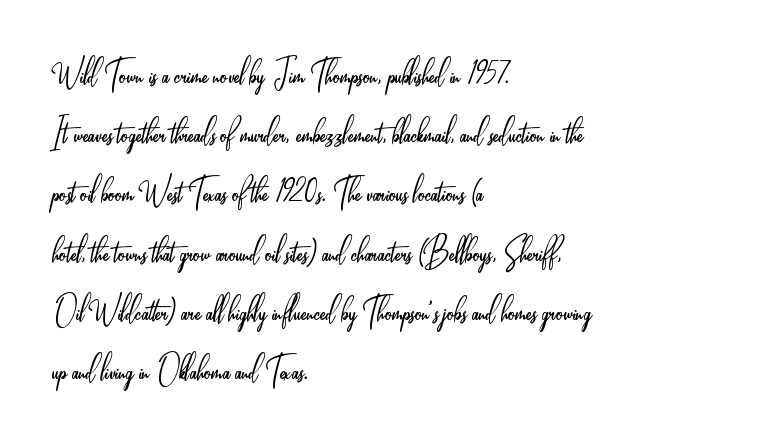
Stem width sits at or under what a default text font uses. In terms of leading, this rendering sits right in the middle. You could not count columns in this text — the font is proportionally spaced. This sample is left-justified, so line endings fall wherever the words run out.
